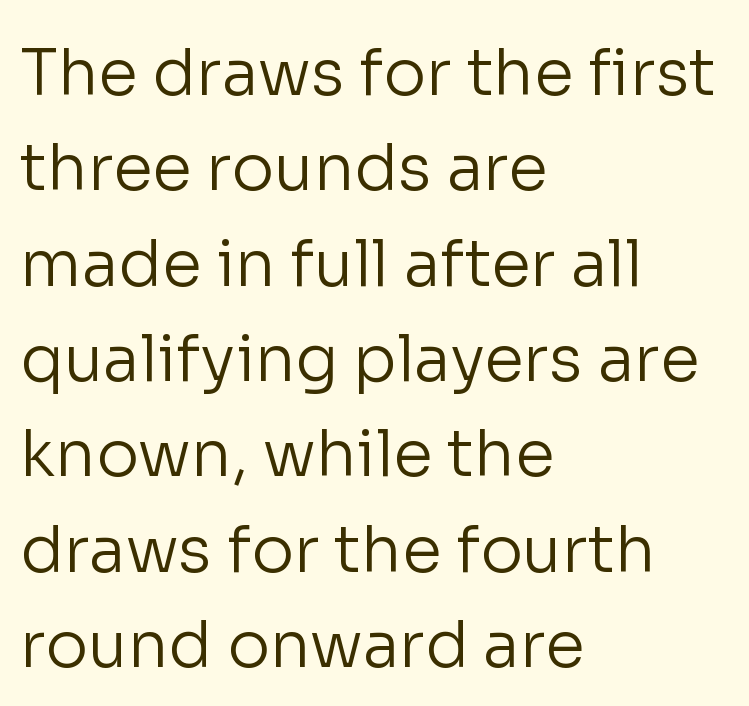
Q: Is the text bold? A: No.
Q: Is the text italic (slanted)? A: No, it is upright.
Q: Is the typeface a serif or a sans-serif typeface? A: Sans-serif.
Q: Is the text underlined? A: No.
Q: How is the paragraph aligned? A: Left-aligned.
Q: Is the spacing between letters normal or unusually wide? A: Normal.
Q: Is the spacing between lines tight, normal or loose? A: Normal.
Q: Width (condensed, normal, or wide)? A: Normal.
Q: Stroke contrast? A: Low.
Q: x-height? A: Medium.
Q: Monospaced? A: No.
